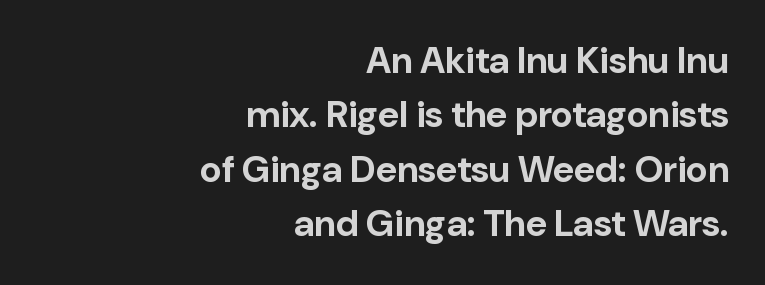
Varying glyph widths throughout — classic text-font behaviour. Leading: standard. Chunky letters — that's bold for sure. Every row of glyphs terminates at an identical x-position on the right. Inter-character spacing is left at the font's built-in metrics.
